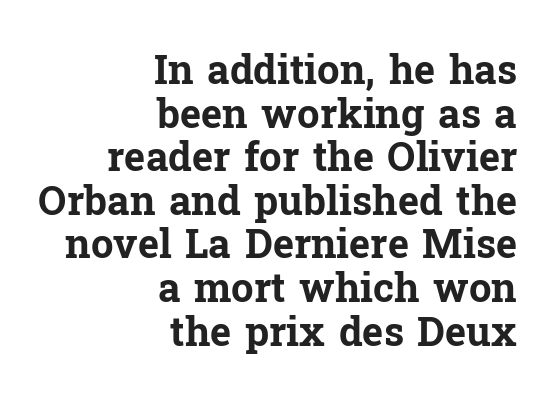
The text was rendered using a seriffed face with decorative stroke endings. Varying glyph widths throughout — classic text-font behaviour. Leading is clearly below the norm, producing a dense column. Descenders are the only things crossing below the line.
